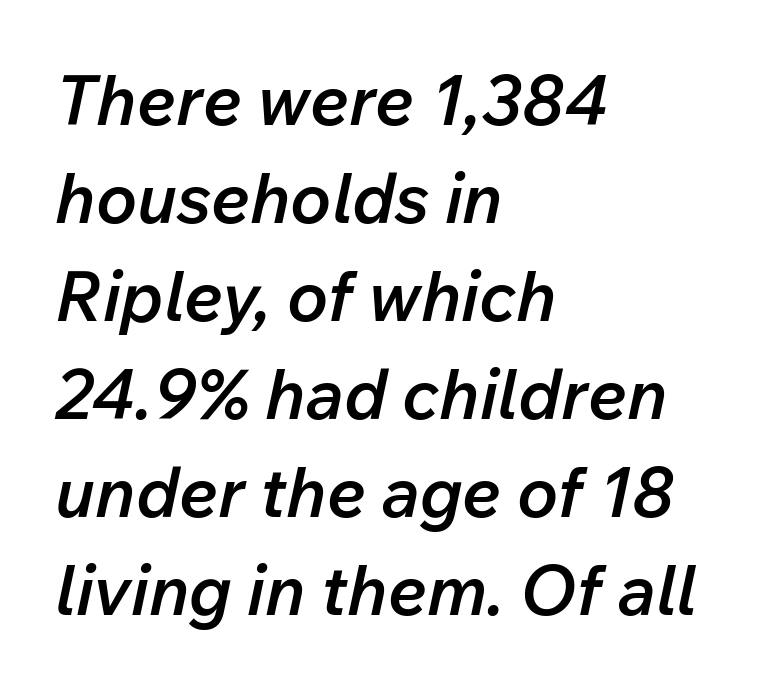
Does the leading feel generous? No, just average. Does the copy run flush right? No — it runs flush left. Short note: letters normally spaced. Varying glyph widths throughout — classic text-font behaviour. Every letter is mildly thick-stroked: semibold rather than bold.
